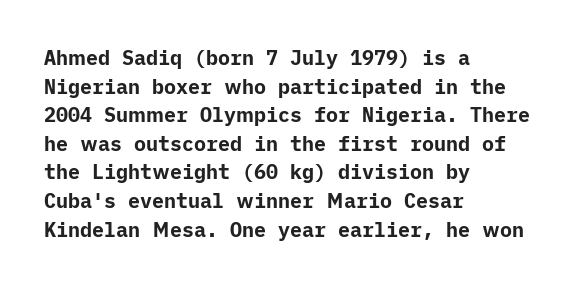
The image shows 20 px bold type, upright; set left-aligned, normal line spacing (1.43x), normal letter spacing, not underlined.
